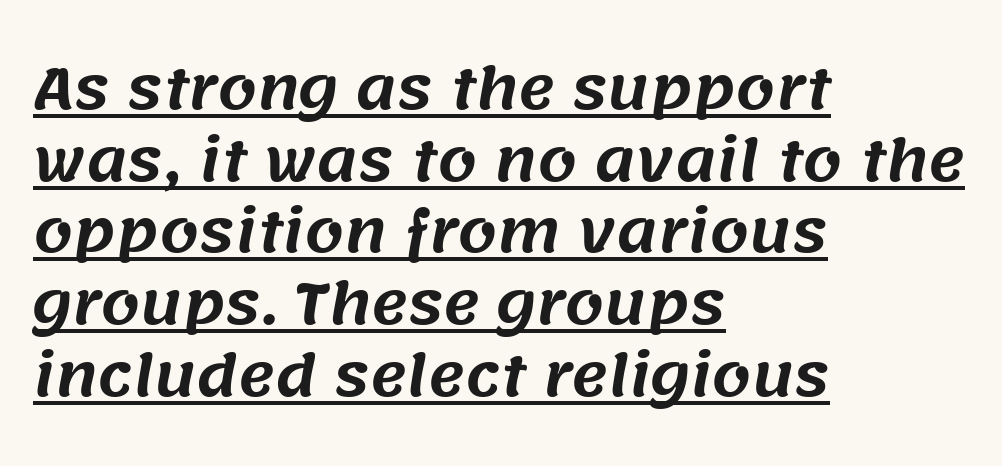
Summary of vertical rhythm: regular, with standard interline spacing. In terms of letterform style, serifs are entirely absent. The face used here appears with an underline applied. The letterforms sit shoulder to shoulder at normal distance. The passage shown is typed in a proportional face where columns would drift.
